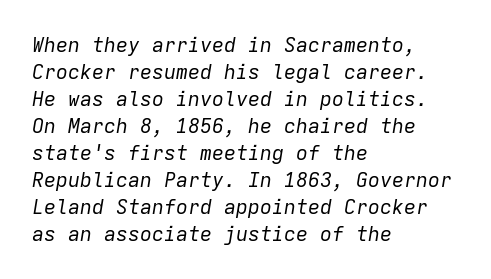
Notice how the passage keeps a crisp vertical edge on the left only. Whoever set this chose a conventional vertical rhythm. Inter-character spacing is left at the font's built-in metrics. Anything drawn beneath the words? Only blank space. The glyphs look as if they've been sheared to an angle. The passage shown is not bold in any degree.
